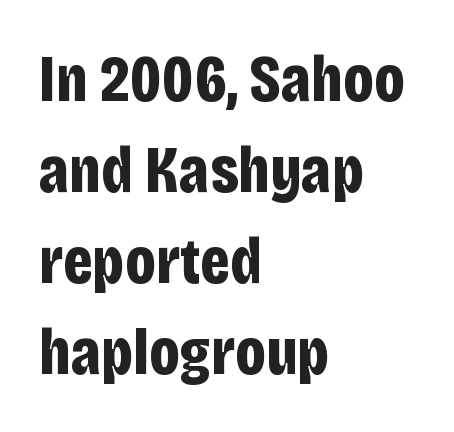
{"serif": "no", "italic": "no", "bold": "yes", "weight": "bold", "width": "condensed", "stroke_contrast": "low", "x_height": "large", "monospaced": "no", "underline": "no", "align": "left", "line_spacing": "normal", "line_spacing_ratio": 1.38, "letter_spacing": "normal", "letter_spacing_em": 0.0, "glyph_px": 66}
